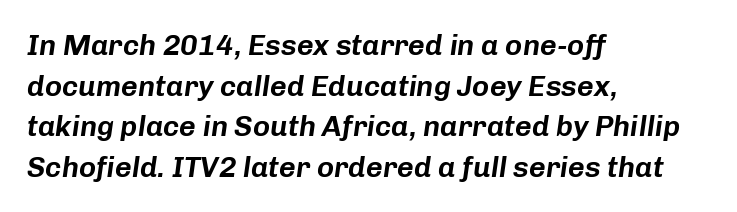
{"italic": "yes", "lean": "right", "slant_degrees": 8, "width": "normal", "stroke_contrast": "low", "x_height": "medium", "monospaced": "no", "underline": "no", "align": "left", "line_spacing": "normal", "line_spacing_ratio": 1.4, "letter_spacing": "normal", "letter_spacing_em": 0.0, "glyph_px": 29}
